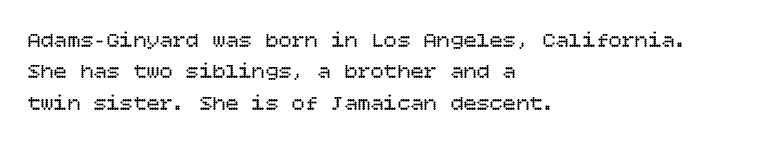
The line-height multiplier appears to be the usual default. The ragged edge is on the right, which tells us the setting is flush left. A typesetter would mark this as roman, not italic. This sample uses plain, unmodified letter spacing. No letter is thick-stroked: the sample isn't bold.
